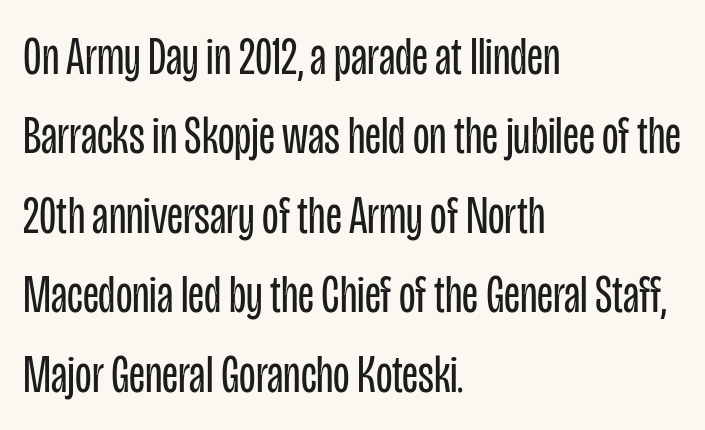
The image shows 54 px regular-weight, condensed sans-serif type, upright; set left-aligned, normal line spacing (1.47x), normal letter spacing, not underlined; low stroke contrast and a large x-height.
